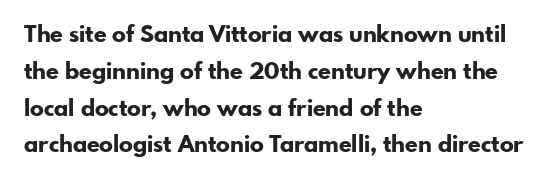
Q: Is the text bold? A: Yes.
Q: Is the text italic (slanted)? A: No, it is upright.
Q: Is the text underlined? A: No.
Q: How is the paragraph aligned? A: Left-aligned.
Q: Is the spacing between letters normal or unusually wide? A: Normal.
Q: Is the spacing between lines tight, normal or loose? A: Normal.
